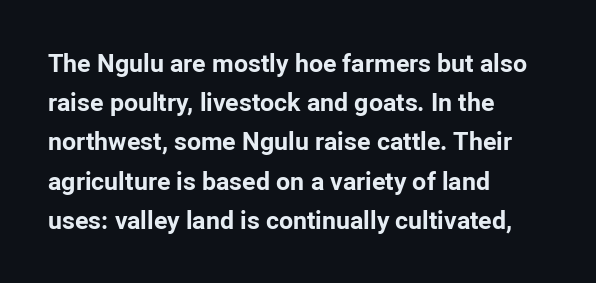
Q: Is the text bold? A: Yes.
Q: Is the text italic (slanted)? A: No, it is upright.
Q: Is the text underlined? A: No.
Q: How is the paragraph aligned? A: Left-aligned.
Q: Is the spacing between letters normal or unusually wide? A: Normal.
Q: Is the spacing between lines tight, normal or loose? A: Normal.
